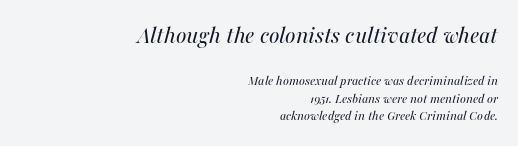
Q: Is the text bold? A: No.
Q: Is the text italic (slanted)? A: Yes, it leans right by about 16 degrees.
Q: Is the text underlined? A: No.
Q: How is the paragraph aligned? A: Right-aligned.
Q: Is the spacing between letters normal or unusually wide? A: Normal.
Q: Is the spacing between lines tight, normal or loose? A: Normal.
Q: Which block of text is set in a larger size, the first (top) or the second (bottom)? A: The first (top) one.
